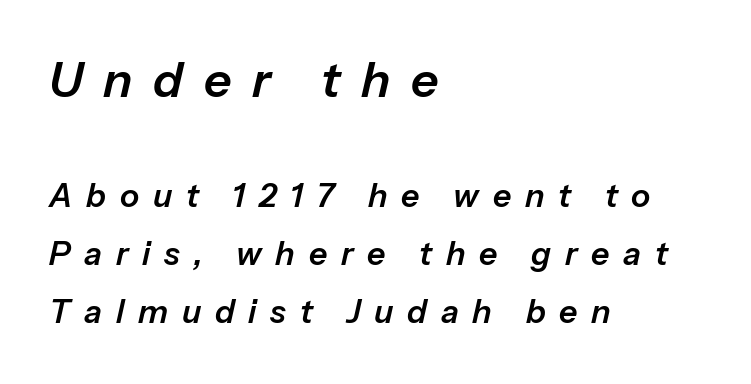
Q: Is the text italic (slanted)? A: Yes, it leans right by about 13 degrees.
Q: Is the text underlined? A: No.
Q: How is the paragraph aligned? A: Left-aligned.
Q: Is the spacing between letters normal or unusually wide? A: Unusually wide.
Q: Which block of text is set in a larger size, the first (top) or the second (bottom)? A: The first (top) one.
Q: Width (condensed, normal, or wide)? A: Normal.
Q: Stroke contrast? A: Low.
Q: x-height? A: Medium.
Q: Monospaced? A: No.
